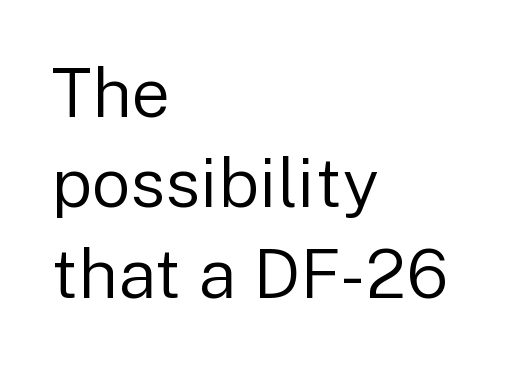
Type without underlining. The rendering keeps characters at their native spacing. Weight: not bold — regular or lighter. Notice how descenders clear the ascenders below comfortably — that's standard leading. Upright lettering throughout. Each letter keeps its own natural width here, so spacing adapts to shape.
